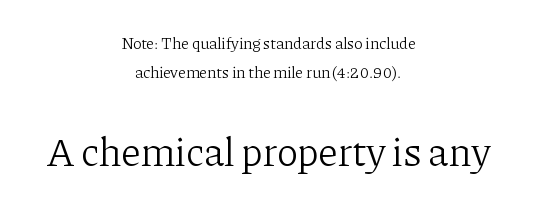
Characters follow at the spacing the type designer built in. Posture: upright roman. A typesetter would label this face a serif. A centered setting, common on invitations and titles, is used for this passage. Bold? No — there's no thickening of the strokes.
